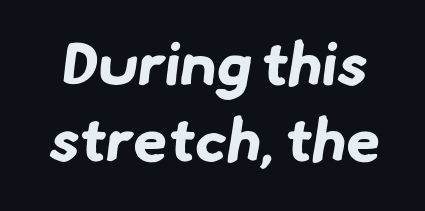
Character widths vary here, with narrow letters taking less room than wide ones. You could call the tracking neutral — neither tight nor loose. Regarding serifs, this sample does without them. Emphasis by weight is at full strength: bold. Underlining? Definitely not there.
